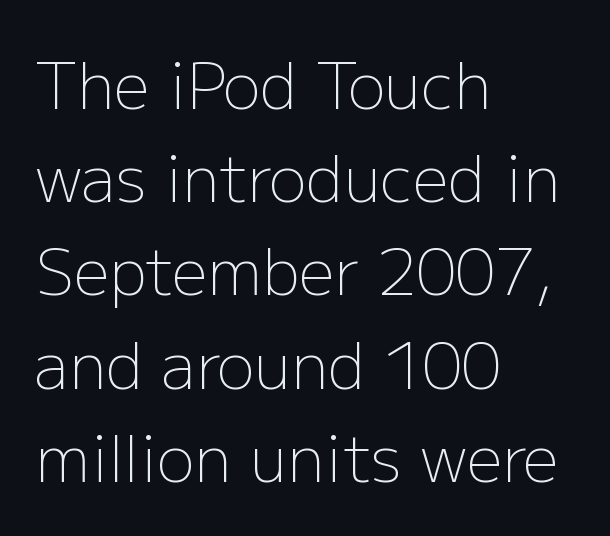
The font family rendered here belongs to the sans-serif group. Line starts are locked; line ends wander. Each stroke keeps to a modest, everyday thickness or less. The zone under the glyphs is completely vacant. The face used here is proportionally spaced, like ordinary book or web type. Characters remain perfectly vertical along every line.
